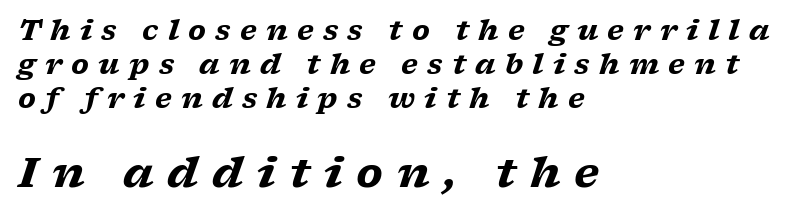
{"serif": "yes", "italic": "yes", "lean": "right", "slant_degrees": 17, "bold": "yes", "weight": "heavy", "width": "wide", "stroke_contrast": "low", "x_height": "medium", "monospaced": "no", "underline": "no", "align": "left", "line_spacing_ratio": 1.22, "letter_spacing": "wide", "letter_spacing_em": 0.33, "larger_block": "second", "size_ratio": 1.5, "glyph_px": 42}
